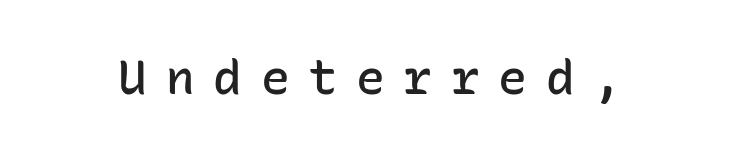
The image shows 48 px semibold sans-serif type, upright, monospaced; set unusually wide letter spacing (+0.39 em), not underlined; low stroke contrast and a medium x-height.
